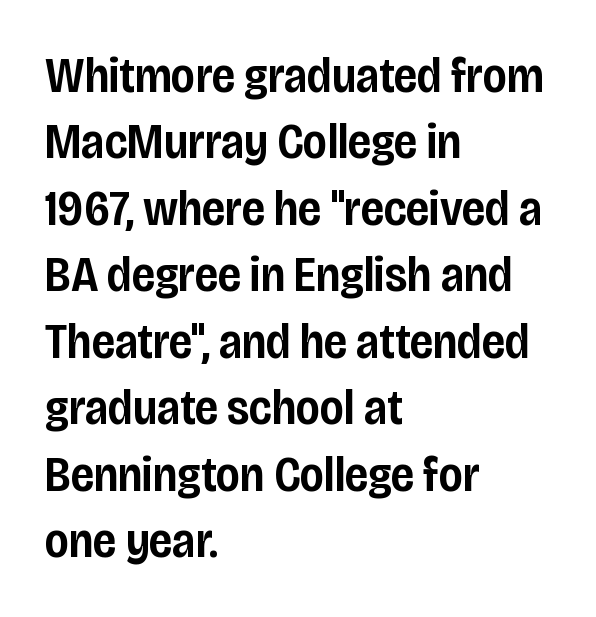
The image shows 50 px semibold, condensed sans-serif type, upright; set left-aligned, normal line spacing (1.33x), normal letter spacing, not underlined; low stroke contrast and a large x-height.
